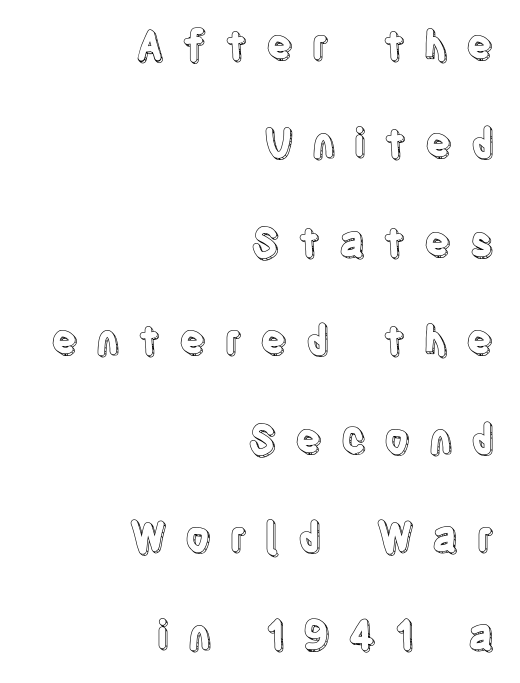
Bare-footed words on every line. What stands out about the letter spacing? Its width — letters are far apart. It's the straight-up-and-down kind of type. In terms of leading, this rendering errs on the spacious side.
